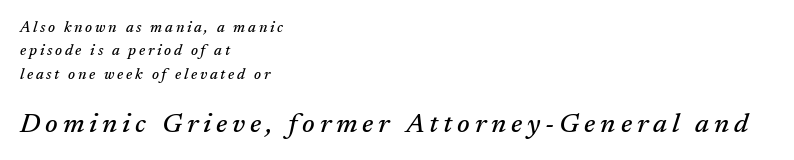
The image shows 27 px text type, italic (leaning right); set left-aligned, normal line spacing (1.56x), not underlined; the second (bottom) block is 1.8x larger.
